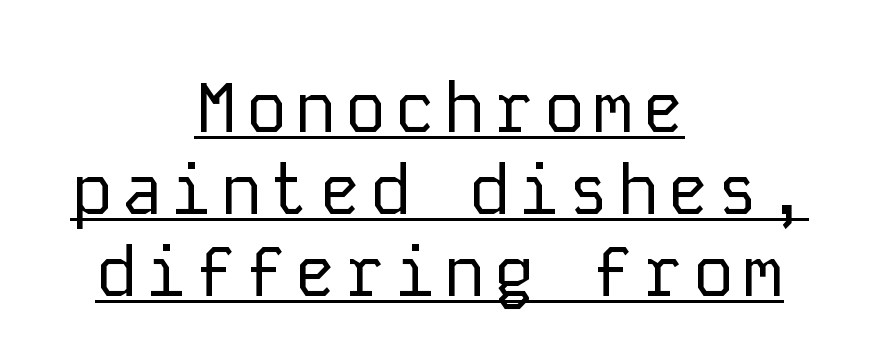
The image shows 70 px regular-weight sans-serif type, upright, monospaced; set centered, line spacing 1.17x, underlined; low stroke contrast and a medium x-height.
